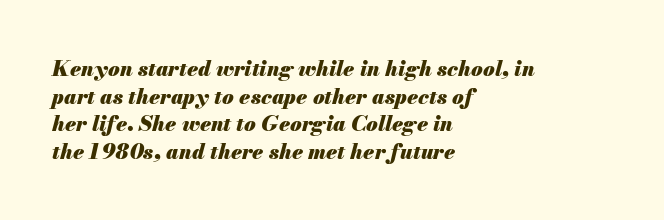
Heft: maximum for text — a bold. How are the letters spaced? Ordinarily, with no added tracking. Has an underline been added? It has not. A typesetter would call this leading conventional body-copy spacing.
